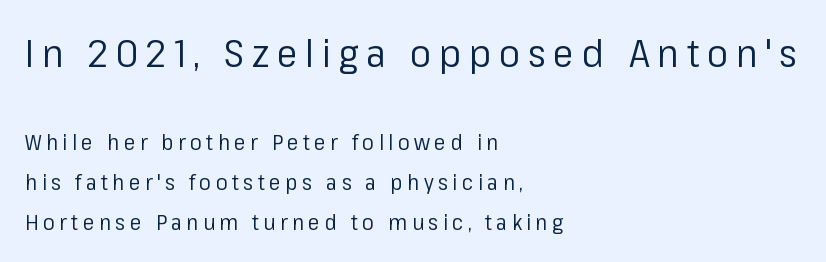
The image shows 39 px regular-weight sans-serif type, upright; set left-aligned, line spacing 1.8x, unusually wide letter spacing (+0.2 em), not underlined; the first (top) block is 1.77x larger; low stroke contrast and a medium x-height.
